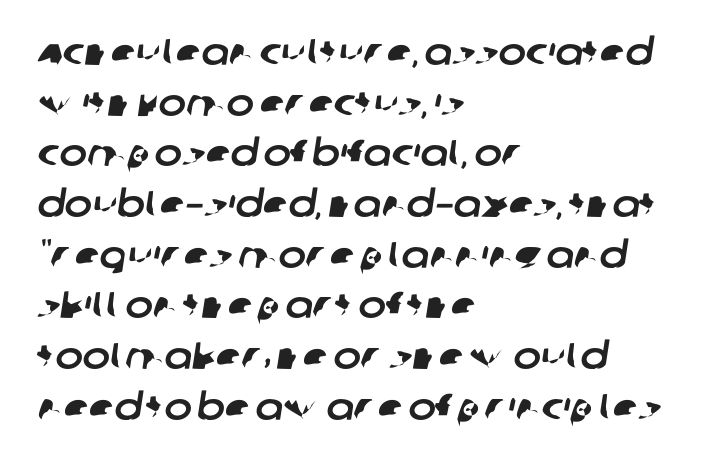
Q: Is the typeface a serif or a sans-serif typeface? A: Sans-serif.
Q: Is the text underlined? A: No.
Q: How is the paragraph aligned? A: Left-aligned.
Q: Is the spacing between letters normal or unusually wide? A: Normal.
Q: Is the spacing between lines tight, normal or loose? A: Normal.
Q: Width (condensed, normal, or wide)? A: Normal.
Q: Stroke contrast? A: Low.
Q: x-height? A: Large.
Q: Monospaced? A: No.
